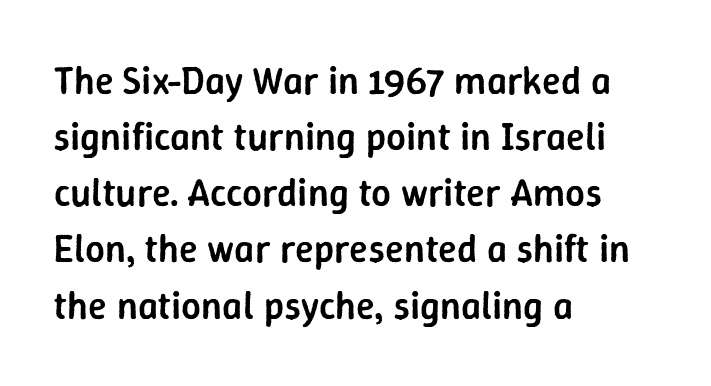
The type sits square on the baseline with zero lean. Notice the strokes are somewhat thickened but not fully heavy: this is a semibold. Teacher's note: observe the even left margin — that is flush-left alignment. The designer went with a sans here, leaving each stem footless. In terms of leading, this rendering sits right in the middle.
